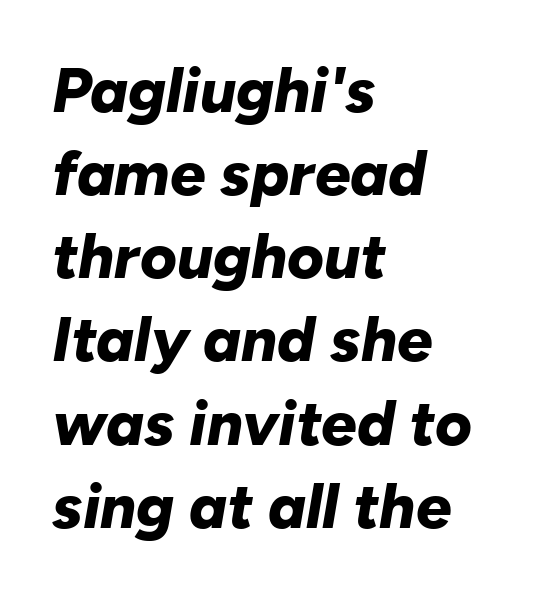
Q: Is the text bold? A: Yes.
Q: Is the text italic (slanted)? A: Yes, it leans right by about 10 degrees.
Q: Is the text underlined? A: No.
Q: How is the paragraph aligned? A: Left-aligned.
Q: Is the spacing between letters normal or unusually wide? A: Normal.
Q: Is the spacing between lines tight, normal or loose? A: Normal.
Q: Width (condensed, normal, or wide)? A: Normal.
Q: Stroke contrast? A: Low.
Q: x-height? A: Medium.
Q: Monospaced? A: No.
